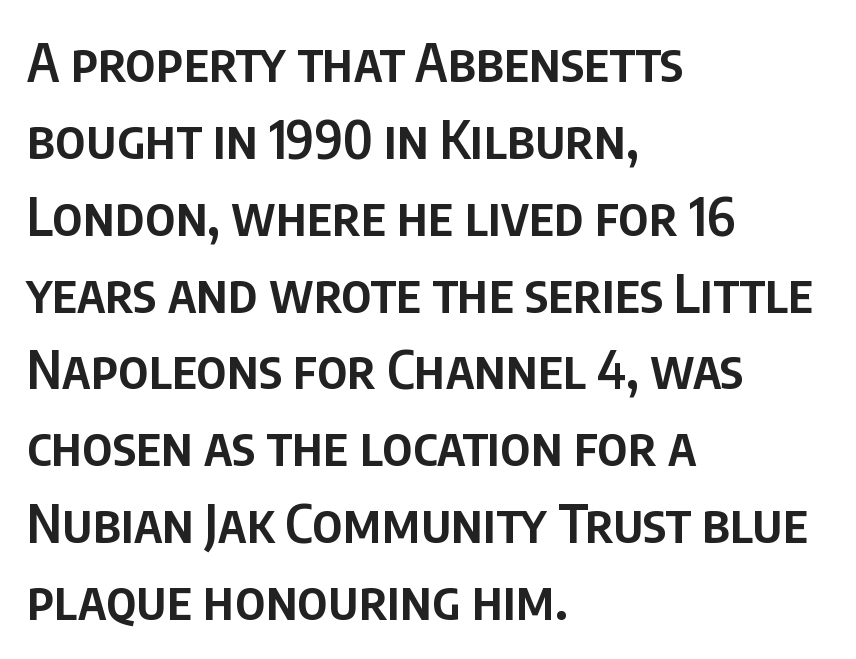
The image shows 53 px semibold, condensed sans-serif type, upright; set left-aligned, normal line spacing (1.45x), normal letter spacing, not underlined; low stroke contrast and a large x-height.
